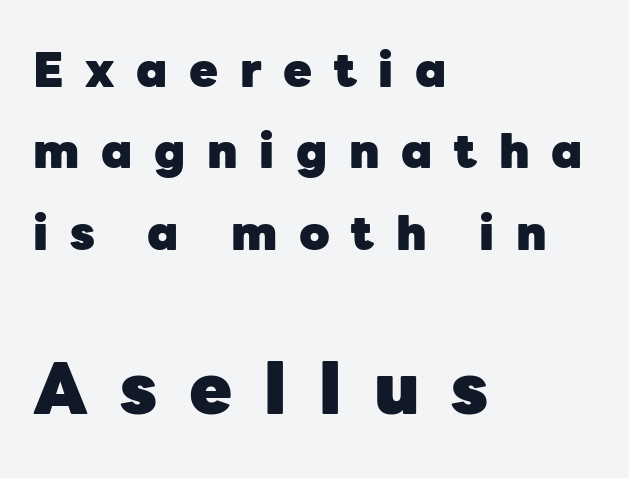
{"serif": "no", "italic": "no", "bold": "yes", "weight": "heavy", "width": "normal", "stroke_contrast": "low", "x_height": "medium", "monospaced": "no", "underline": "no", "align": "left", "line_spacing_ratio": 1.73, "letter_spacing": "wide", "letter_spacing_em": 0.46, "larger_block": "second", "size_ratio": 1.49, "glyph_px": 70}
